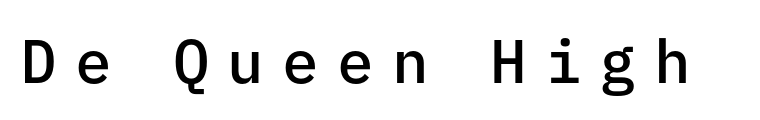
Is the type bold? Partly — it's a semibold, heavier than regular but not fully bold. Font category for this specimen: sans-serif. Does extra space separate the letters? Yes, quite a lot of it. When letters stand straight like this, we call the style roman or upright. Think of a typewriter: that constant character pitch is what you see here. Beneath every word, the page is bare.
